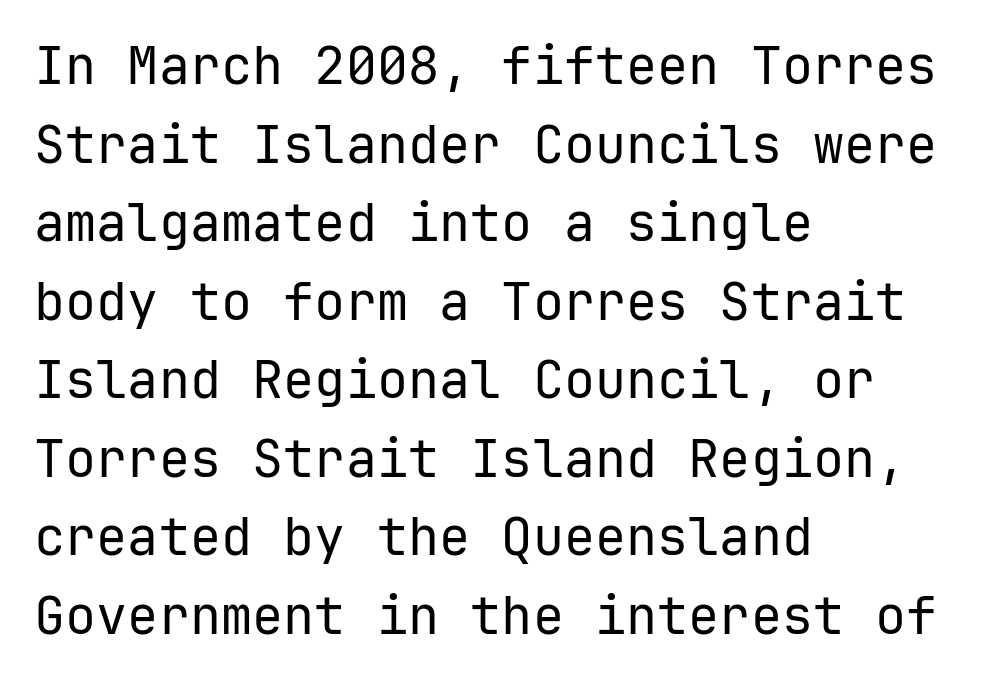
Descenders hang freely into open space. In terms of letterform style, serifs are entirely absent. Observe the ordinary spacing: letters are neighbours, not strangers. Every character sits straight up, as roman type does. The line-height multiplier appears to be the usual default.
